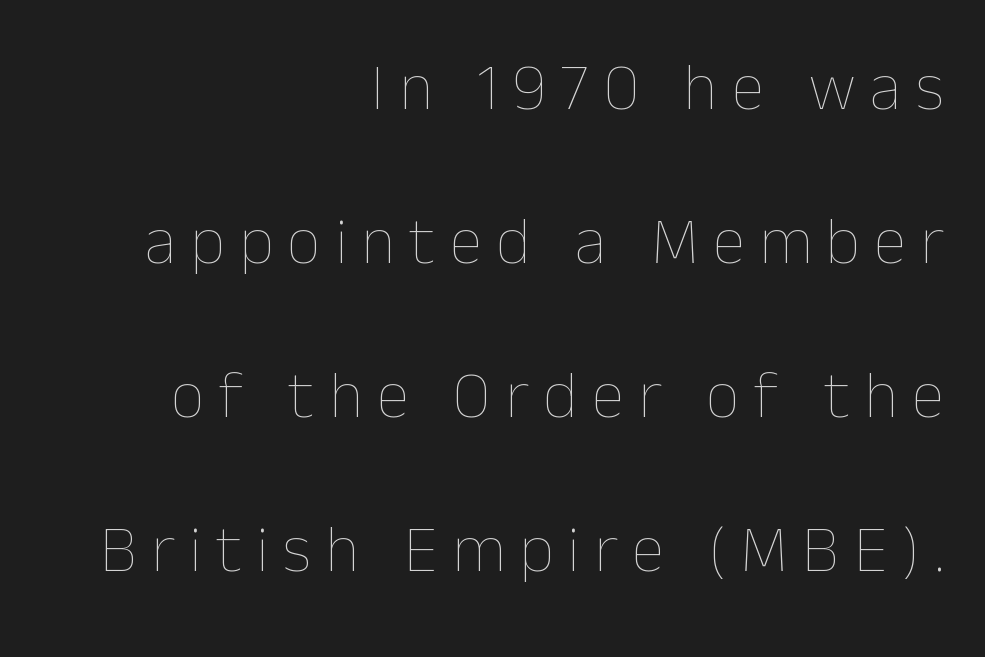
Q: Is the text bold? A: No.
Q: Is the text italic (slanted)? A: No, it is upright.
Q: Is the text underlined? A: No.
Q: How is the paragraph aligned? A: Right-aligned.
Q: Is the spacing between letters normal or unusually wide? A: Unusually wide.
Q: Is the spacing between lines tight, normal or loose? A: Loose.
Q: Width (condensed, normal, or wide)? A: Normal.
Q: Stroke contrast? A: Low.
Q: x-height? A: Medium.
Q: Monospaced? A: No.
